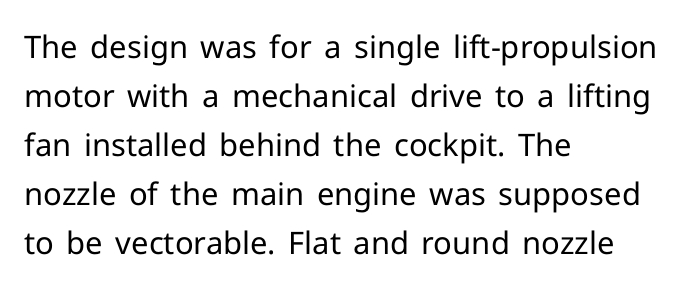
Do the letters lean? They stand straight. Baseline-to-baseline distance is the conventional proportion of letter height. Check where the strokes stop: nothing finishes them off — pure sans. The strip under each line holds only bare page. The typeface has the unassuming heft of standard copy or less.
